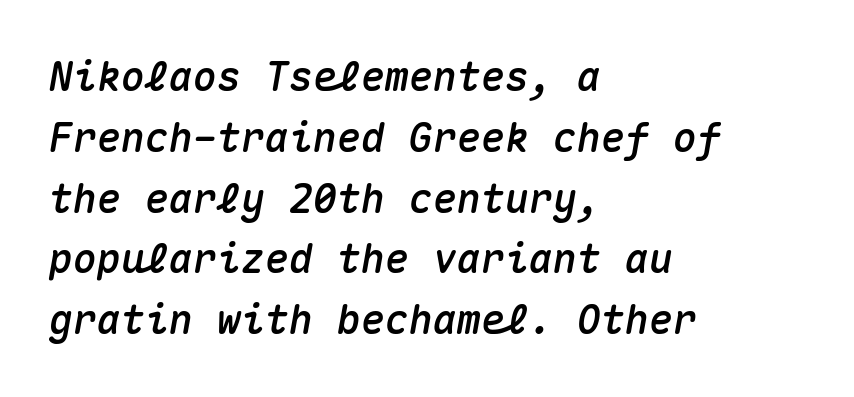
The image shows 40 px text type, italic (leaning right), monospaced; set left-aligned, normal line spacing (1.52x), normal letter spacing, not underlined; medium stroke contrast and a medium x-height.
